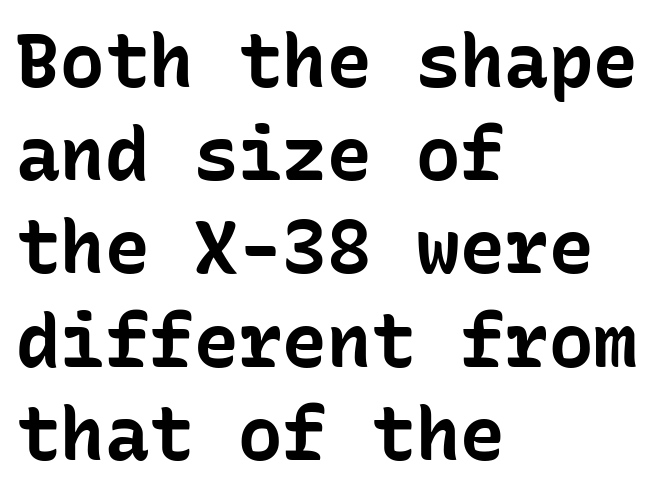
The image shows 74 px bold sans-serif type, upright, monospaced; set left-aligned, normal line spacing (1.26x), normal letter spacing, not underlined; low stroke contrast and a medium x-height.
